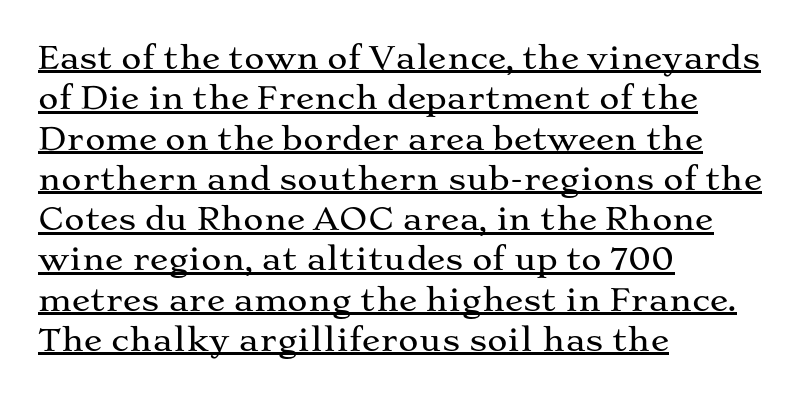
Q: Is the text italic (slanted)? A: No, it is upright.
Q: Is the typeface a serif or a sans-serif typeface? A: Serif.
Q: Is the text underlined? A: Yes.
Q: How is the paragraph aligned? A: Left-aligned.
Q: Is the spacing between letters normal or unusually wide? A: Normal.
Q: Is the spacing between lines tight, normal or loose? A: Normal.
Q: Width (condensed, normal, or wide)? A: Wide.
Q: Stroke contrast? A: Medium.
Q: x-height? A: Medium.
Q: Monospaced? A: No.
